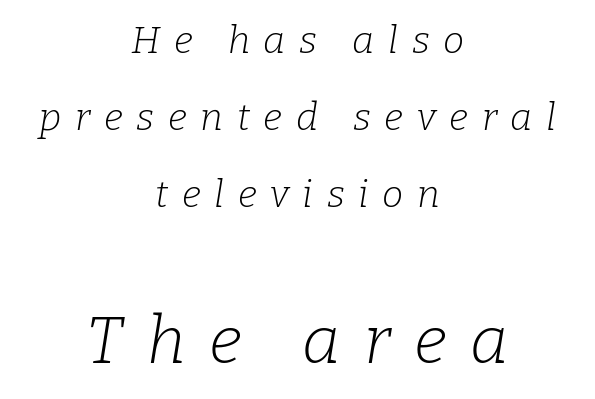
The letters advance in unequal steps, a hallmark of proportional type. Horizontal bands of white between lines are thick stripes. A typesetter would call this heavily tracked-out type. Which margin do the lines hug? Neither — every line sits in the middle. The typography opts for an oblique posture over an upright one. Visually, the bottom section dominates because its glyphs are scaled up.
